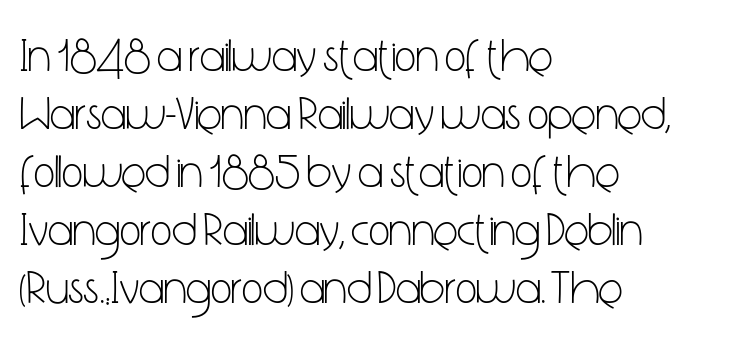
{"serif": "no", "italic": "no", "bold": "no", "weight": "light", "width": "condensed", "stroke_contrast": "low", "x_height": "medium", "monospaced": "no", "underline": "no", "align": "left", "line_spacing": "normal", "line_spacing_ratio": 1.26, "letter_spacing": "normal", "letter_spacing_em": 0.0, "glyph_px": 46}
